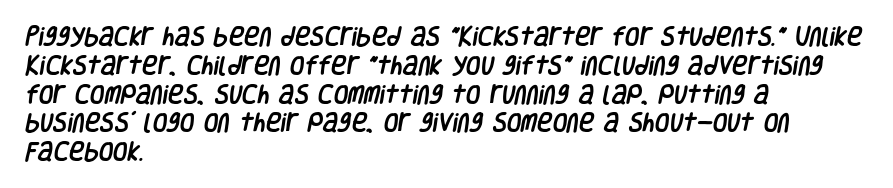
The image shows 21 px text type; set left-aligned, normal line spacing (1.37x), normal letter spacing, not underlined.
